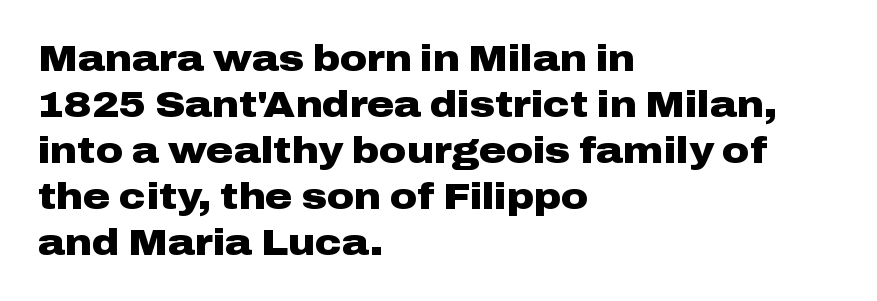
{"serif": "no", "italic": "no", "bold": "yes", "weight": "heavy", "width": "wide", "stroke_contrast": "low", "x_height": "medium", "monospaced": "no", "underline": "no", "align": "left", "line_spacing_ratio": 1.24, "letter_spacing": "normal", "letter_spacing_em": 0.0, "glyph_px": 37}
